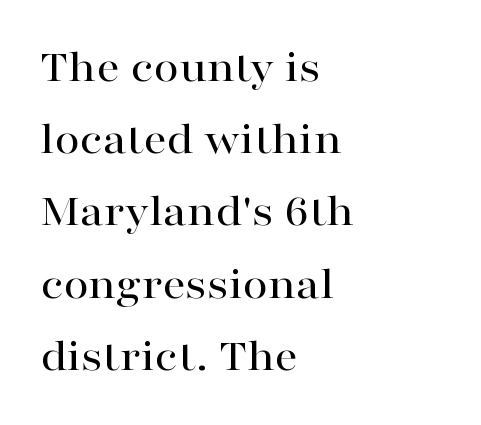
Where is the straight margin? On the left. Letter spacing: default. The text was rendered using a seriffed face with decorative stroke endings. The letters stand upright; this is a roman face.
